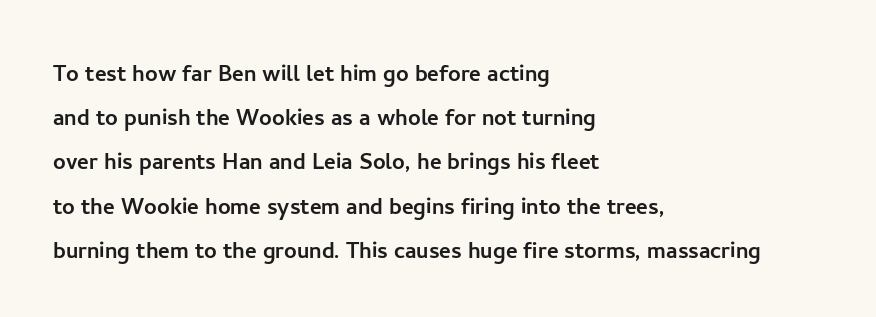
Q: Is the text italic (slanted)? A: No, it is upright.
Q: Is the typeface a serif or a sans-serif typeface? A: Sans-serif.
Q: Is the text underlined? A: No.
Q: How is the paragraph aligned? A: Left-aligned.
Q: Is the spacing between letters normal or unusually wide? A: Normal.
Q: Is the spacing between lines tight, normal or loose? A: Normal.
Q: Width (condensed, normal, or wide)? A: Normal.
Q: Stroke contrast? A: Low.
Q: x-height? A: Medium.
Q: Monospaced? A: No.
